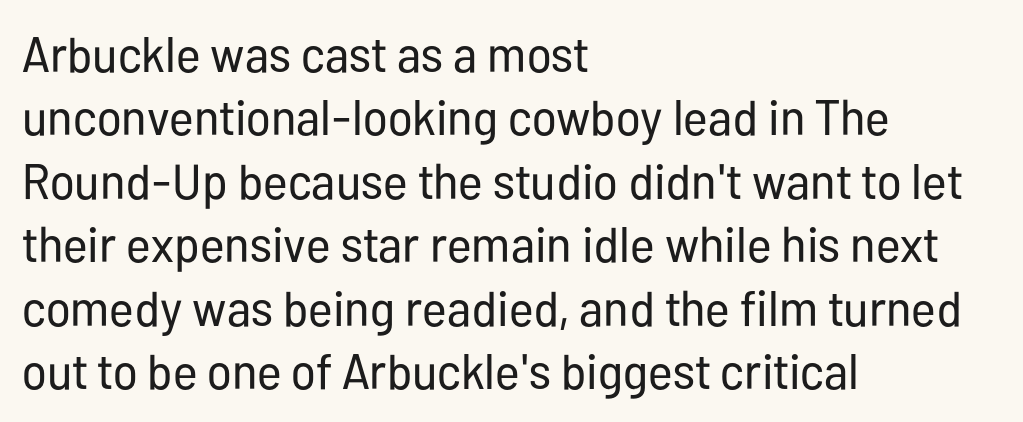
{"serif": "no", "italic": "no", "bold": "no", "weight": "regular", "width": "condensed", "stroke_contrast": "low", "x_height": "medium", "monospaced": "no", "underline": "no", "align": "left", "line_spacing": "normal", "line_spacing_ratio": 1.27, "letter_spacing": "normal", "letter_spacing_em": 0.0, "glyph_px": 50}
